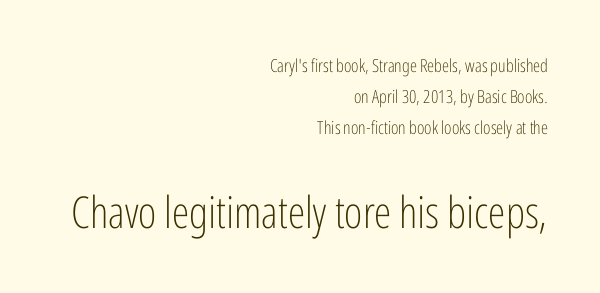
The image shows 44 px light, condensed sans-serif type, upright; set right-aligned, line spacing 1.71x, normal letter spacing, not underlined; the second (bottom) block is 2.44x larger; low stroke contrast and a medium x-height.
